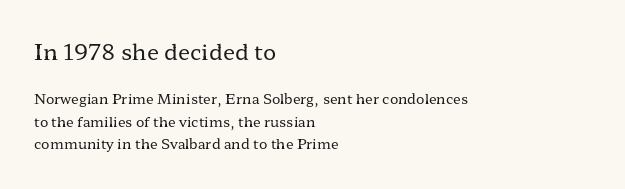
The image shows 22 px text type, upright; set left-aligned, normal line spacing (1.61x), normal letter spacing, not underlined; the first (top) block is 1.57x larger.
